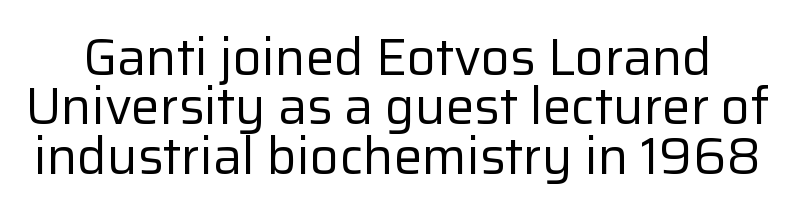
The rendering uses natural spacing where letterforms have individual widths. The lines are packed closely together with very little leading. The foot of each line stays bare and open. Posture: vertical. No feet cap the strokes, marking this as sans-serif type.
